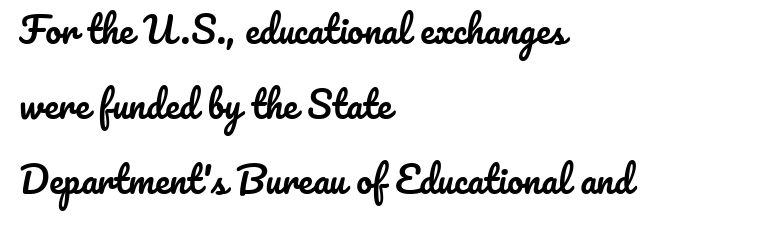
Q: Is the text italic (slanted)? A: Yes.
Q: Is the text underlined? A: No.
Q: How is the paragraph aligned? A: Left-aligned.
Q: Is the spacing between letters normal or unusually wide? A: Normal.
Q: Is the spacing between lines tight, normal or loose? A: Loose.
Q: Width (condensed, normal, or wide)? A: Normal.
Q: Stroke contrast? A: Low.
Q: x-height? A: Small.
Q: Monospaced? A: No.
